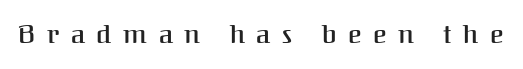
{"italic": "no", "bold": "semi", "underline": "no", "letter_spacing": "wide", "letter_spacing_em": 0.45, "glyph_px": 26}
